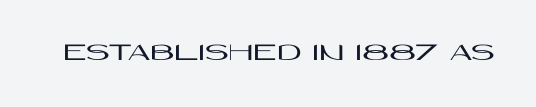
Q: Is the text italic (slanted)? A: No, it is upright.
Q: Is the text underlined? A: No.
Q: Is the spacing between letters normal or unusually wide? A: Normal.
